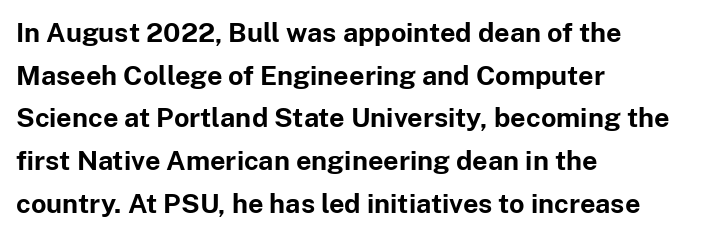
{"italic": "no", "bold": "yes", "underline": "no", "align": "left", "line_spacing": "normal", "line_spacing_ratio": 1.58, "letter_spacing": "normal", "letter_spacing_em": 0.0, "glyph_px": 27}
